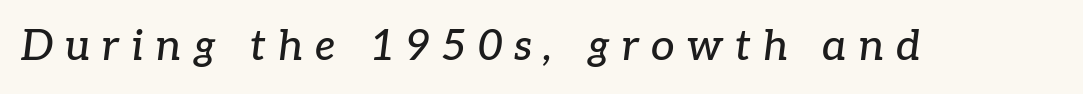
{"serif": "yes", "italic": "yes", "lean": "right", "slant_degrees": 7, "width": "normal", "stroke_contrast": "low", "x_height": "medium", "monospaced": "no", "underline": "no", "letter_spacing": "wide", "letter_spacing_em": 0.28, "glyph_px": 42}
